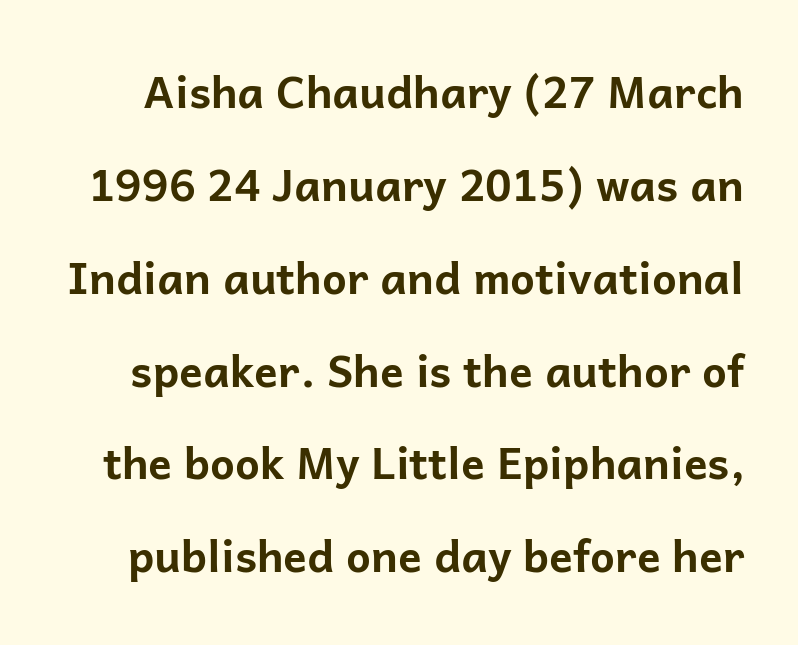
This is sans-serif lettering, the kind often seen on screens and signage. The typography opts for an upright posture over an oblique one. Each letter keeps its own natural width here, so spacing adapts to shape. Letters rest on an invisible, unmarked baseline.
